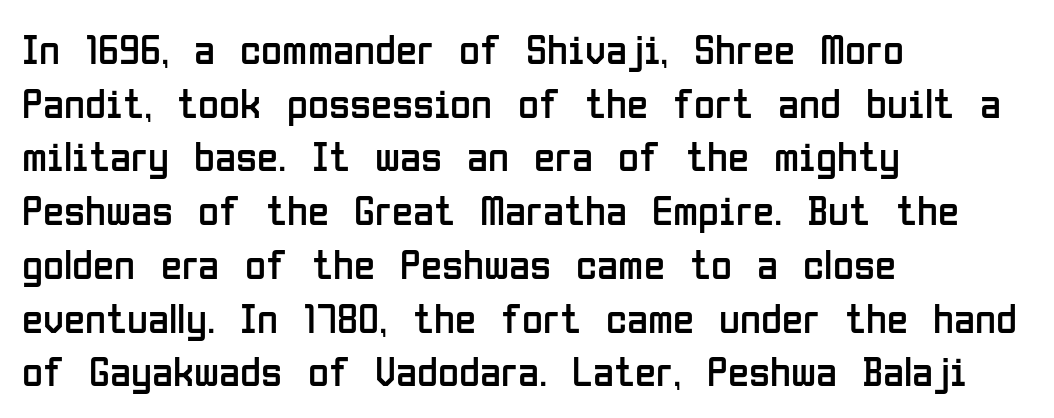
The image shows 43 px regular-weight, condensed sans-serif type, upright; set left-aligned, normal line spacing (1.25x), normal letter spacing, not underlined; low stroke contrast and a medium x-height.
